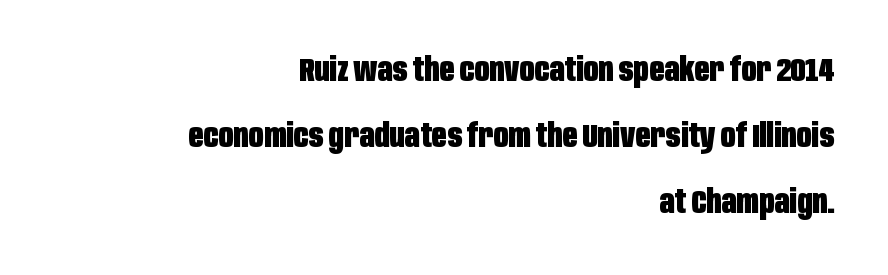
The image shows 33 px heavy, condensed sans-serif type, upright; set right-aligned, loose line spacing (2.0x), normal letter spacing, not underlined; low stroke contrast and a large x-height.
